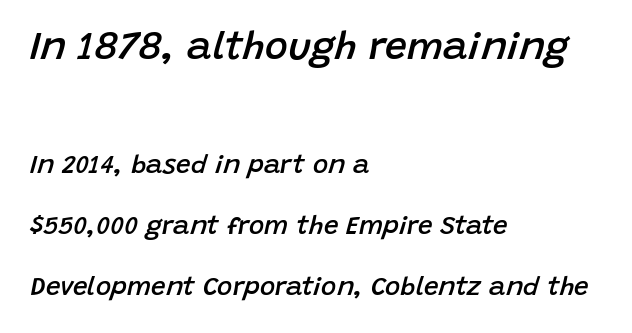
{"italic": "yes", "lean": "right", "slant_degrees": 15, "bold": "semi", "weight": "semibold", "width": "normal", "stroke_contrast": "low", "x_height": "large", "monospaced": "no", "underline": "no", "align": "left", "line_spacing": "loose", "line_spacing_ratio": 2.35, "letter_spacing": "normal", "letter_spacing_em": 0.0, "larger_block": "first", "size_ratio": 1.5, "glyph_px": 39}
